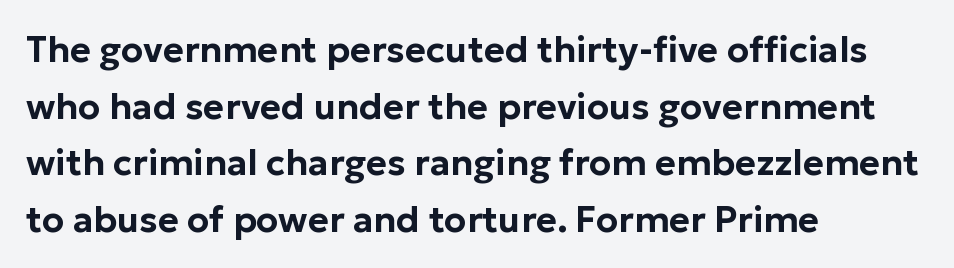
Note the varied advance widths — an 'i' is clearly narrower than an 'm'. The foot of each line stays bare and open. Check where the strokes stop: nothing finishes them off — pure sans. The lettering stays uniformly vertical, giving the passage a roman look. Spacing between characters is what you'd get straight out of the box. Leading matches the norm, producing a regular column.
